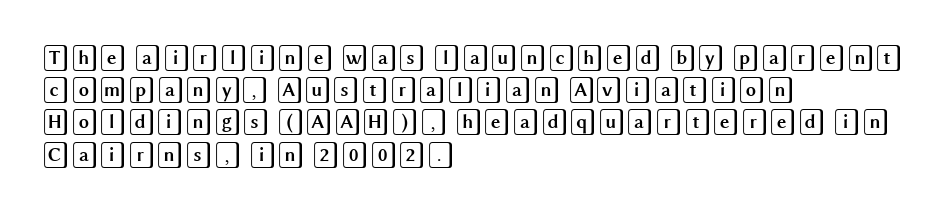
The image shows 26 px text type, upright; set left-aligned, line spacing 1.24x, normal letter spacing, not underlined.
